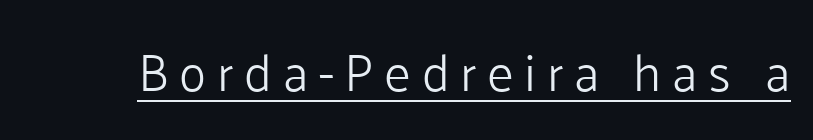
The image shows 51 px light sans-serif type, upright; set unusually wide letter spacing (+0.21 em), underlined; low stroke contrast and a medium x-height.
